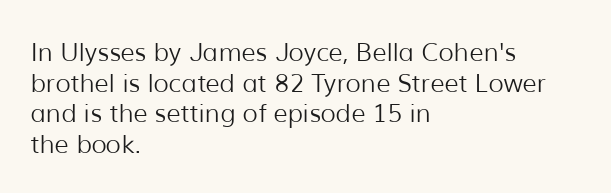
The letters look calm and open, with moderate or lighter stems. Descenders are the only things crossing below the line. Left-aligned paragraph, ragged on the right. Short note: letters normally spaced.
